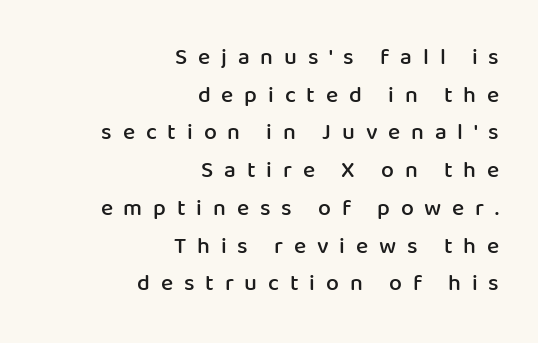
The image shows 23 px text type, upright; set right-aligned, normal line spacing (1.64x), unusually wide letter spacing (+0.47 em), not underlined.
